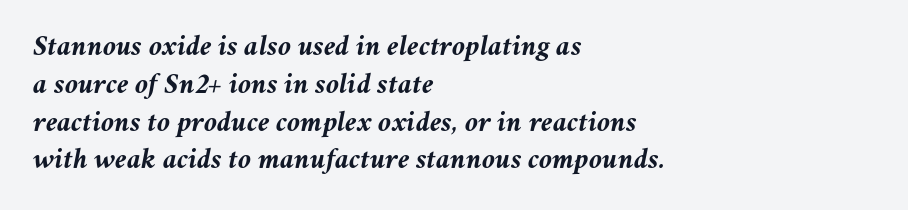
Q: Is the text bold? A: Yes.
Q: Is the text italic (slanted)? A: Yes, it leans right by about 11 degrees.
Q: Is the text underlined? A: No.
Q: How is the paragraph aligned? A: Left-aligned.
Q: Is the spacing between letters normal or unusually wide? A: Normal.
Q: Is the spacing between lines tight, normal or loose? A: Normal.
Q: Width (condensed, normal, or wide)? A: Normal.
Q: Stroke contrast? A: Medium.
Q: x-height? A: Medium.
Q: Monospaced? A: No.
